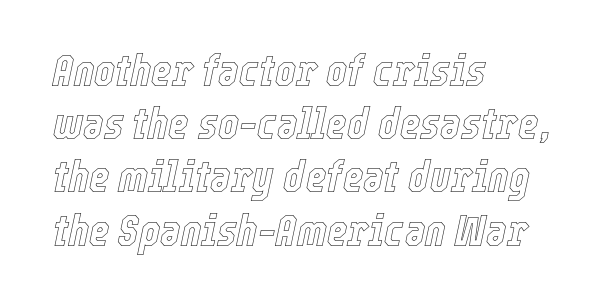
The image shows 44 px condensed type, italic (leaning right); set left-aligned, line spacing 1.21x, normal letter spacing, not underlined; a medium x-height.
